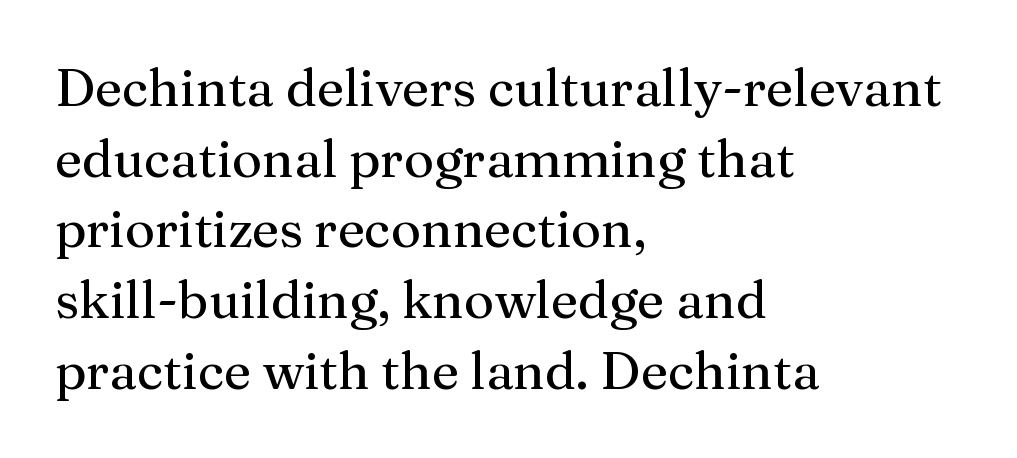
{"serif": "yes", "italic": "no", "bold": "no", "weight": "regular", "width": "normal", "stroke_contrast": "medium", "x_height": "medium", "monospaced": "no", "underline": "no", "align": "left", "line_spacing": "normal", "line_spacing_ratio": 1.36, "letter_spacing": "normal", "letter_spacing_em": 0.0, "glyph_px": 52}
